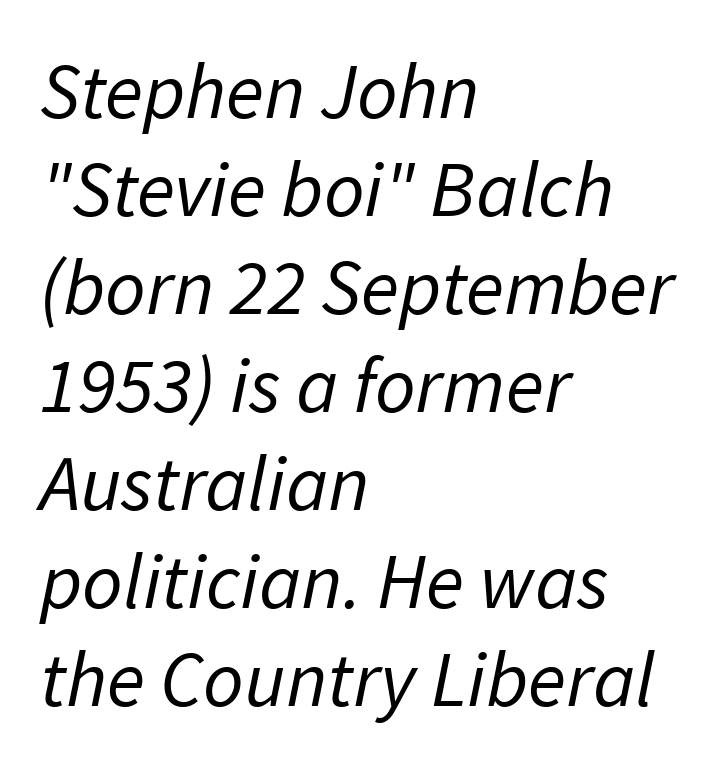
The image shows 79 px regular-weight sans-serif type; set left-aligned, line spacing 1.24x, normal letter spacing, not underlined; low stroke contrast and a medium x-height.
